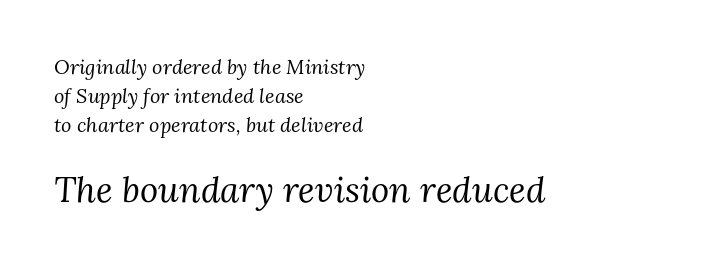
Short and long lines alike share a common starting point at left. The second block has been scaled up relative to the first. No heavy texture on the line: the type isn't bold. In terms of letterform style, serifs are clearly present.
